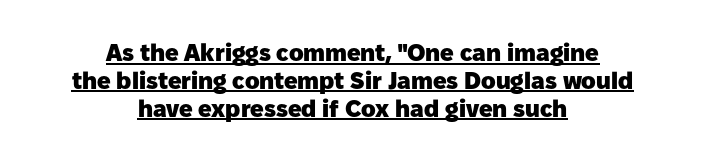
Q: Is the text bold? A: Yes.
Q: Is the text italic (slanted)? A: No, it is upright.
Q: Is the text underlined? A: Yes.
Q: How is the paragraph aligned? A: Centered.
Q: Is the spacing between letters normal or unusually wide? A: Normal.
